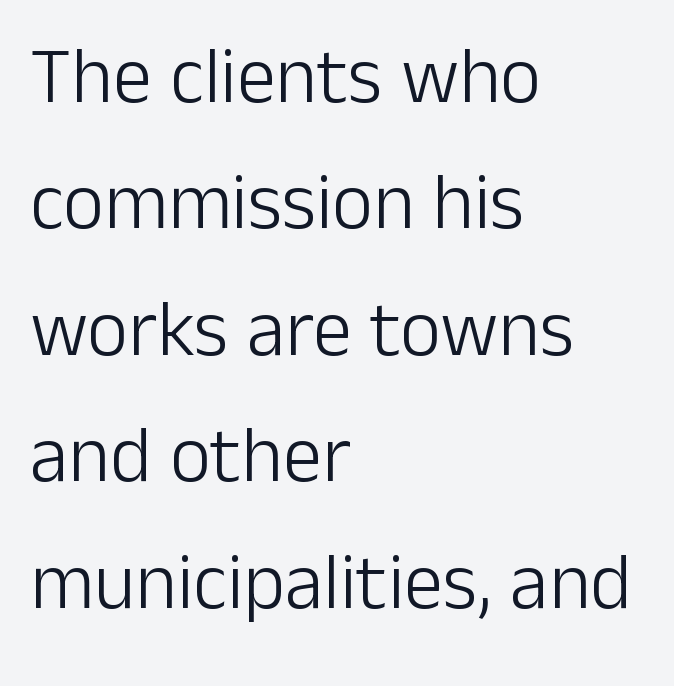
Horizontal bands of white between lines are of average thickness. Each letter keeps its own natural width here, so spacing adapts to shape. Line starts are locked; line ends wander. Is the stroke heavy? The answer is a plain regular-or-lighter. Rule under the text: the space is simply empty. If you drew a line through each stem, it would be perfectly vertical.
